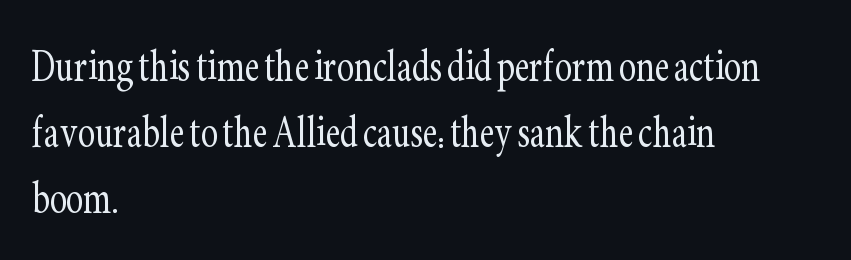
The image shows 52 px light, condensed serif type, upright; set left-aligned, normal line spacing (1.27x), normal letter spacing, not underlined; low stroke contrast and a small x-height.
